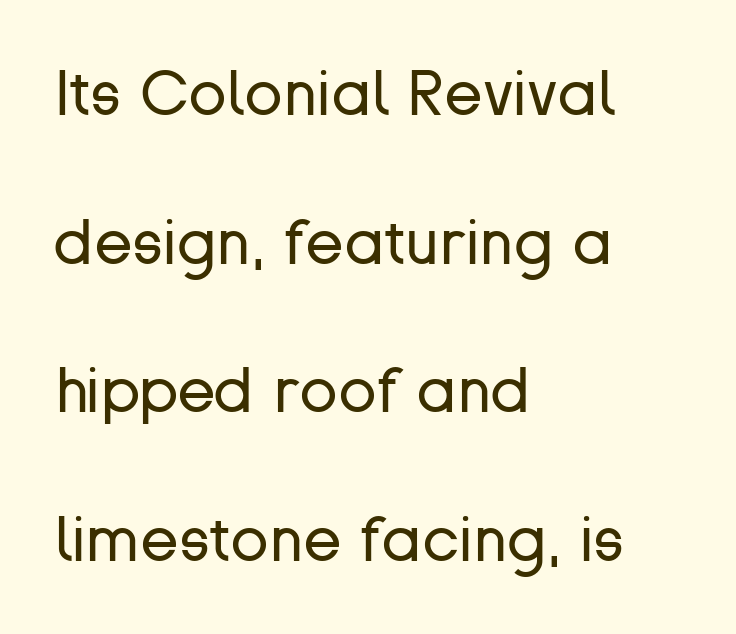
The image shows 63 px regular-weight sans-serif type, upright; set left-aligned, loose line spacing (2.36x), normal letter spacing, not underlined; low stroke contrast and a medium x-height.
